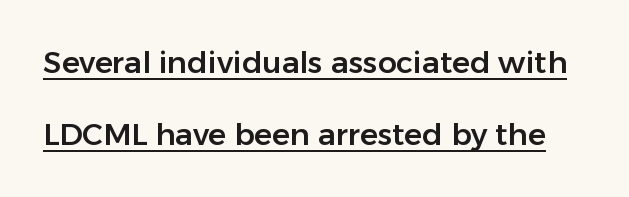
The text was rendered using a sans face with plain stroke endings. Does a line run under the words? Yes, clearly. This sample uses an upright cut, with every glyph sitting square on the baseline. The rendering keeps characters at their native spacing. A typesetter would call this proportional, since set widths differ per character.
